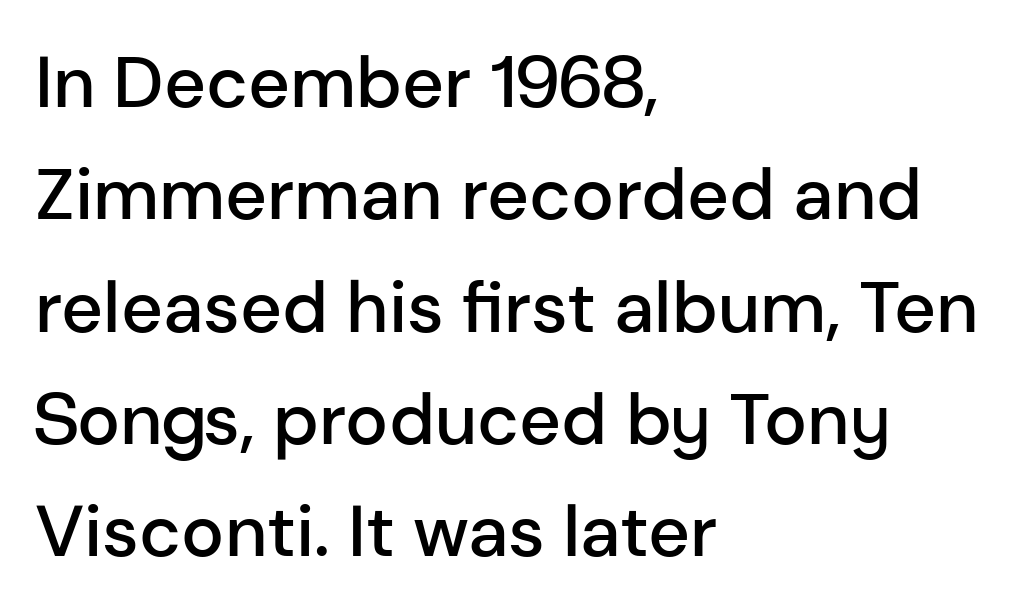
Q: Is the text bold? A: Semi-bold.
Q: Is the text italic (slanted)? A: No, it is upright.
Q: Is the typeface a serif or a sans-serif typeface? A: Sans-serif.
Q: Is the text underlined? A: No.
Q: How is the paragraph aligned? A: Left-aligned.
Q: Is the spacing between letters normal or unusually wide? A: Normal.
Q: Is the spacing between lines tight, normal or loose? A: Normal.
Q: Width (condensed, normal, or wide)? A: Normal.
Q: Stroke contrast? A: Low.
Q: x-height? A: Medium.
Q: Monospaced? A: No.
